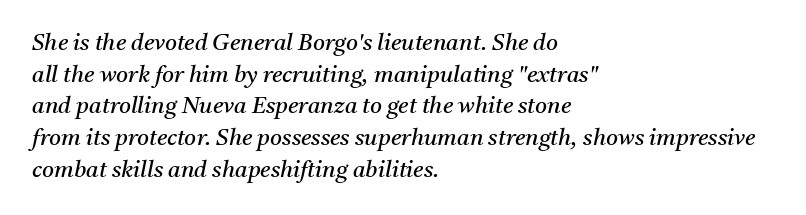
{"italic": "yes", "lean": "right", "slant_degrees": 11, "bold": "no", "underline": "no", "align": "left", "line_spacing": "normal", "line_spacing_ratio": 1.38, "letter_spacing": "normal", "letter_spacing_em": 0.0, "glyph_px": 23}
